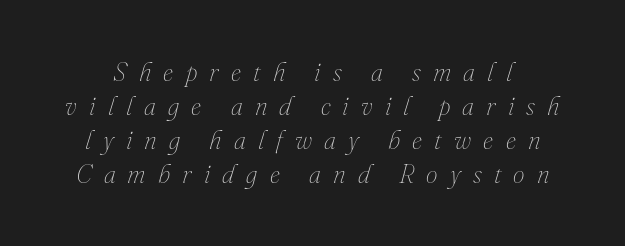
{"italic": "yes", "lean": "right", "slant_degrees": 16, "bold": "no", "underline": "no", "line_spacing": "normal", "line_spacing_ratio": 1.31, "letter_spacing": "wide", "letter_spacing_em": 0.47, "glyph_px": 26}
